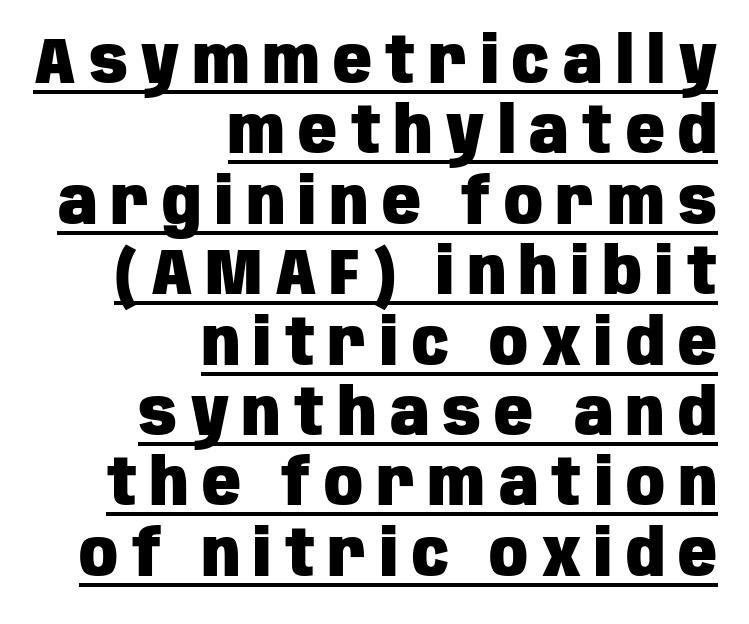
Regarding serifs, this sample does without them. Glyph-to-glyph distance is far greater than everyday printed text. This sample trades vertical openness for compactness between lines. Students, this is bold: see how much ink each stroke carries.
